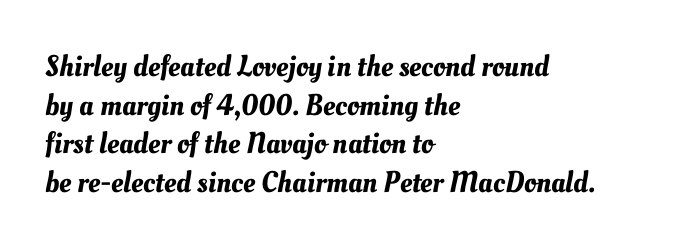
The image shows 30 px text type; set left-aligned, normal line spacing (1.29x), normal letter spacing, not underlined; medium stroke contrast and a small x-height.
